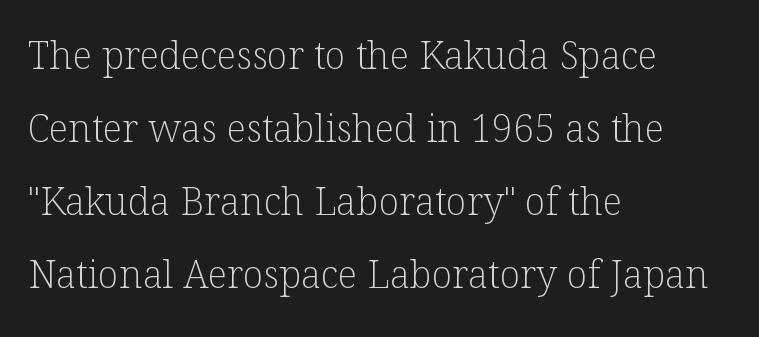
{"serif": "yes", "italic": "no", "bold": "no", "weight": "light", "width": "normal", "stroke_contrast": "low", "x_height": "medium", "monospaced": "no", "underline": "no", "align": "left", "line_spacing": "loose", "line_spacing_ratio": 1.92, "letter_spacing": "normal", "letter_spacing_em": 0.0, "glyph_px": 38}
